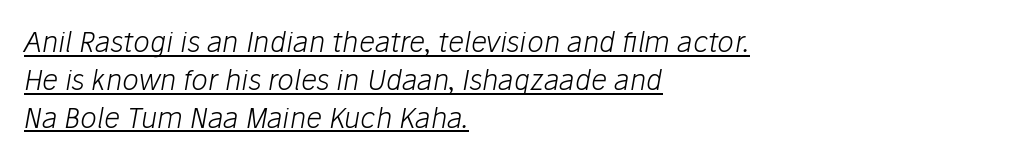
Q: Is the text bold? A: No.
Q: Is the text italic (slanted)? A: Yes, it leans right by about 10 degrees.
Q: Is the text underlined? A: Yes.
Q: How is the paragraph aligned? A: Left-aligned.
Q: Is the spacing between letters normal or unusually wide? A: Normal.
Q: Is the spacing between lines tight, normal or loose? A: Normal.
Q: Width (condensed, normal, or wide)? A: Normal.
Q: Stroke contrast? A: Low.
Q: x-height? A: Medium.
Q: Monospaced? A: No.
